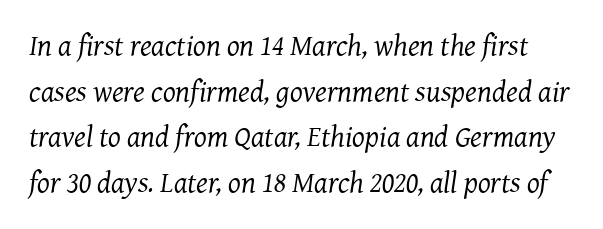
Designer's note — italics engaged. Nothing unusual about the tracking: characters are spaced as the font intends. You can tell from the footed stems that serif type was used. Line spacing here is normal. Each row of text sits above clean, open space.
